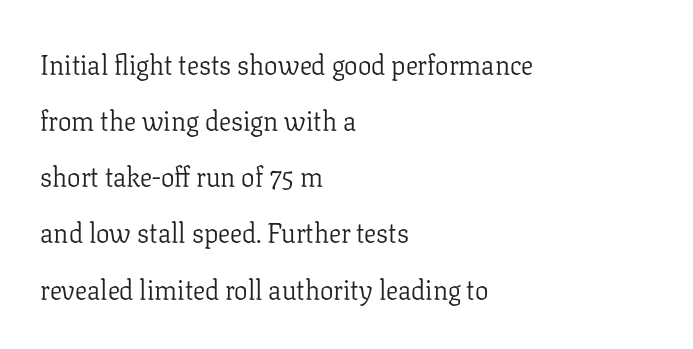
The lettering stays uniformly vertical, giving the passage a roman look. Beneath every word, the page is bare. Look at the tracking — it's just the regular setting, nothing added. This sample trades compactness for vertical openness between lines.
